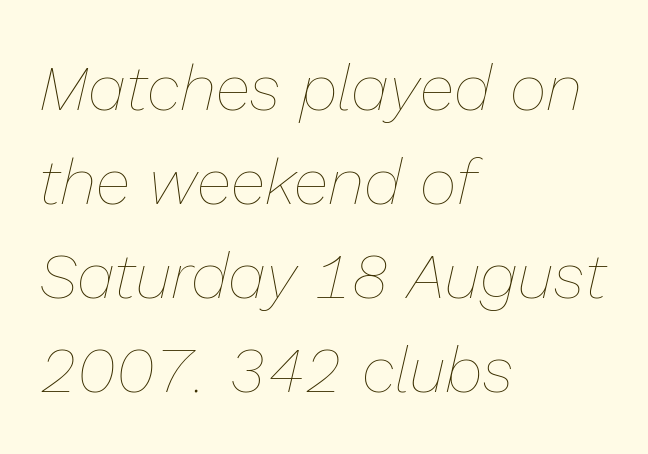
The image shows 64 px thin type, italic (leaning right); set left-aligned, normal line spacing (1.47x), normal letter spacing, not underlined; low stroke contrast and a medium x-height.
